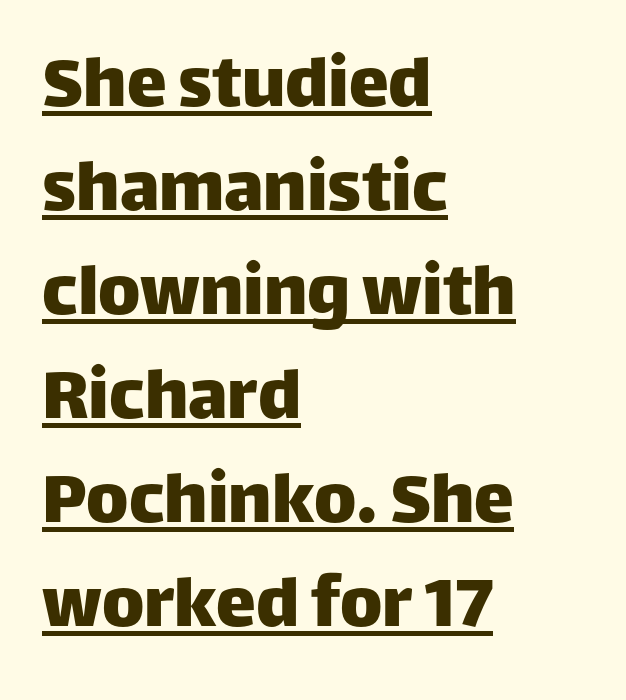
Q: Is the text italic (slanted)? A: No, it is upright.
Q: Is the typeface a serif or a sans-serif typeface? A: Sans-serif.
Q: Is the text underlined? A: Yes.
Q: How is the paragraph aligned? A: Left-aligned.
Q: Is the spacing between letters normal or unusually wide? A: Normal.
Q: Is the spacing between lines tight, normal or loose? A: Normal.
Q: Width (condensed, normal, or wide)? A: Normal.
Q: Stroke contrast? A: Low.
Q: x-height? A: Large.
Q: Monospaced? A: No.
